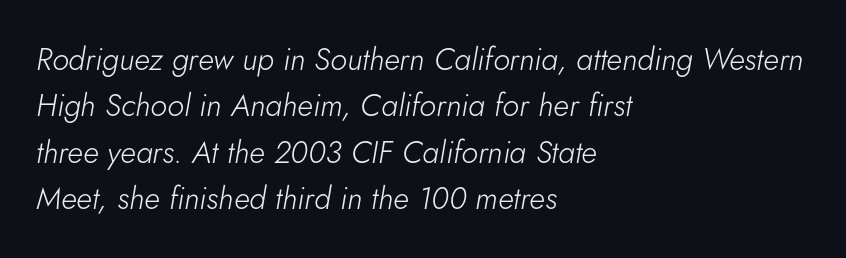
Spacing between characters is what you'd get straight out of the box. Notice how the passage keeps a crisp vertical edge on the left only. Tall strokes in this sample are angled rather than plumb. The font is comparable to plain body text, perhaps lighter.
